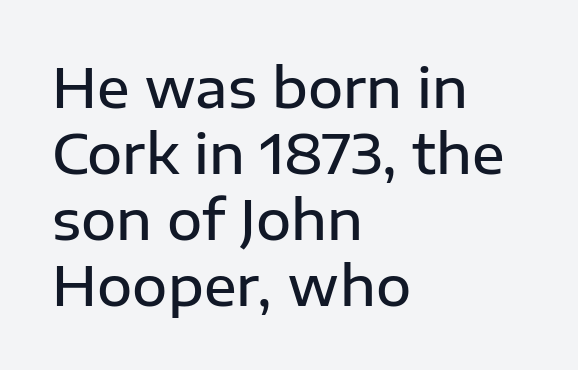
The image shows 54 px semibold sans-serif type, upright; set left-aligned, line spacing 1.22x, normal letter spacing, not underlined; low stroke contrast and a medium x-height.
